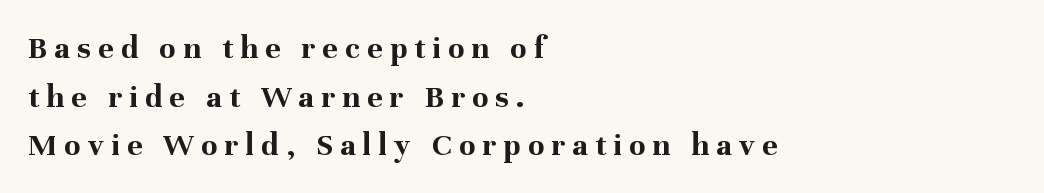
{"serif": "yes", "italic": "no", "bold": "yes", "weight": "bold", "width": "normal", "stroke_contrast": "medium", "x_height": "medium", "monospaced": "no", "underline": "no", "align": "left", "line_spacing": "normal", "line_spacing_ratio": 1.47, "letter_spacing": "wide", "letter_spacing_em": 0.22, "glyph_px": 33}
